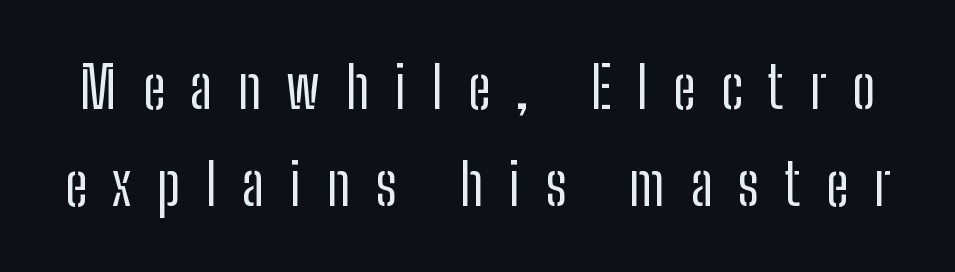
Glyph-to-glyph distance is far greater than everyday printed text. You can tell from the bare stems that sans-serif type was used. Any mark beneath the type? The region is blank. The lettering stays uniformly vertical, giving the passage a roman look.
